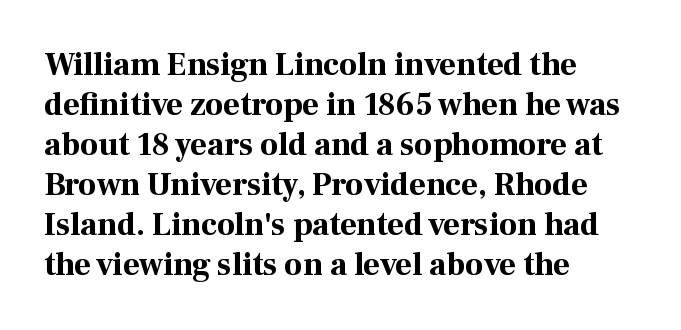
The image shows 32 px bold serif type, upright; set left-aligned, normal line spacing (1.25x), normal letter spacing, not underlined; high stroke contrast and a medium x-height.
